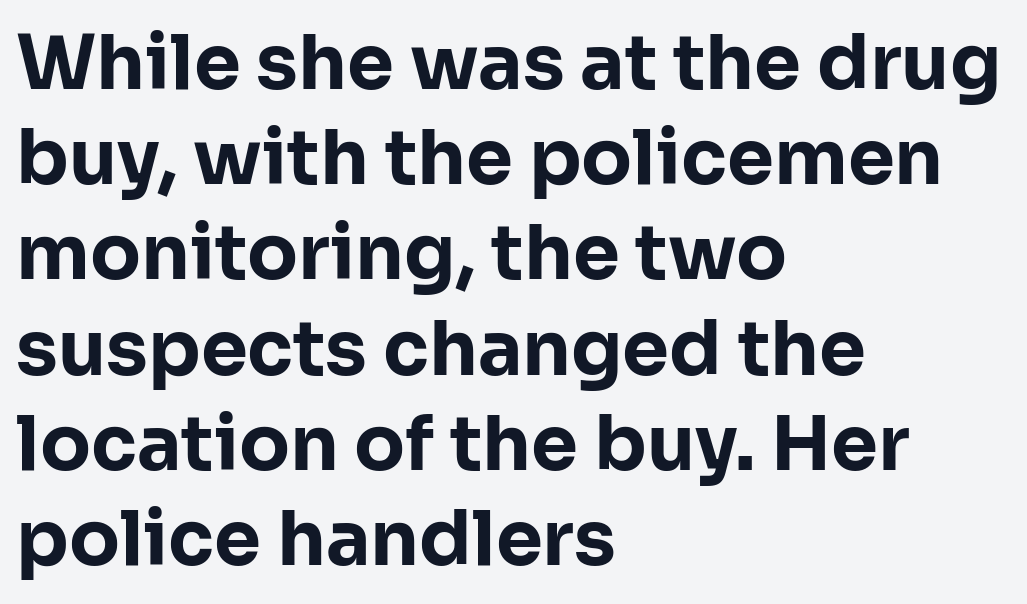
{"serif": "no", "italic": "no", "bold": "yes", "weight": "bold", "width": "normal", "stroke_contrast": "low", "x_height": "medium", "monospaced": "no", "underline": "no", "align": "left", "line_spacing": "normal", "line_spacing_ratio": 1.27, "letter_spacing": "normal", "letter_spacing_em": 0.0, "glyph_px": 75}
